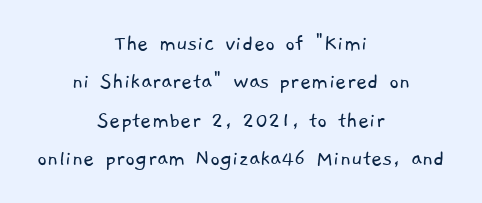
The image shows 24 px text type; set centered, normal line spacing (1.6x), normal letter spacing, not underlined.
